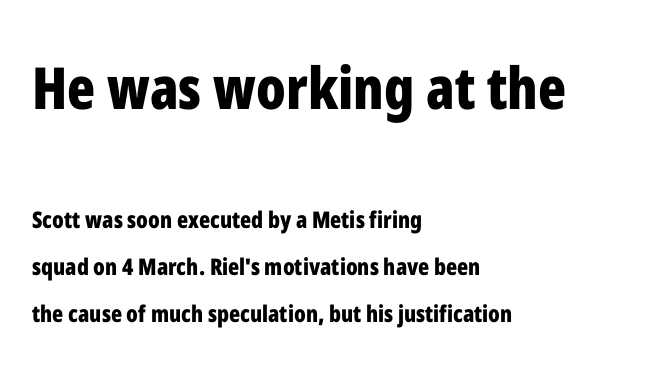
{"serif": "no", "italic": "no", "bold": "yes", "weight": "bold", "width": "condensed", "stroke_contrast": "low", "x_height": "medium", "monospaced": "no", "underline": "no", "align": "left", "line_spacing": "loose", "line_spacing_ratio": 2.04, "letter_spacing": "normal", "letter_spacing_em": 0.0, "larger_block": "first", "size_ratio": 2.52, "glyph_px": 58}
